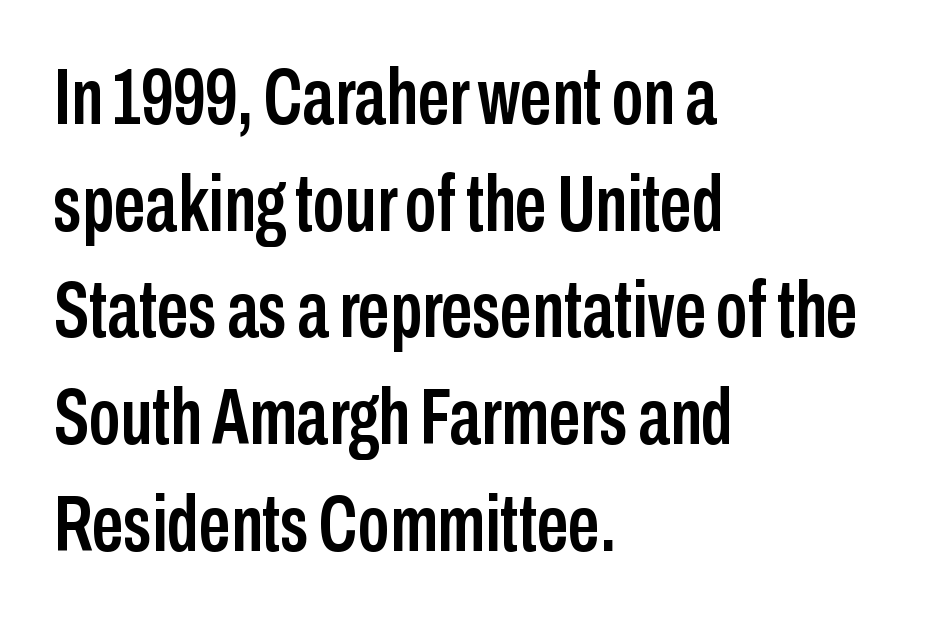
The image shows 79 px condensed sans-serif type, upright; set left-aligned, normal line spacing (1.35x), normal letter spacing, not underlined; low stroke contrast and a medium x-height.
